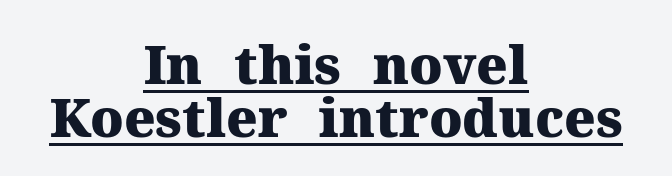
The image shows 53 px heavy serif type, upright; set centered, tight line spacing (1.0x), normal letter spacing, underlined; medium stroke contrast and a medium x-height.
